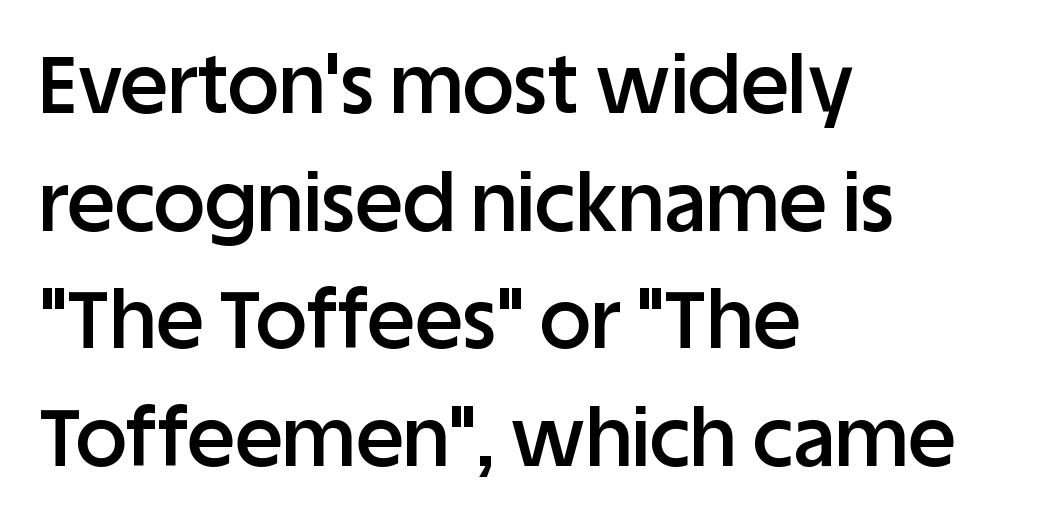
Does the weight exceed regular? Yes, but only to semibold. The strip under each line holds only bare page. The passage shown is typeset with a sans-serif family. The gaps between neighbouring characters are ordinary and unremarkable. This is the regular roman posture of the typeface.
